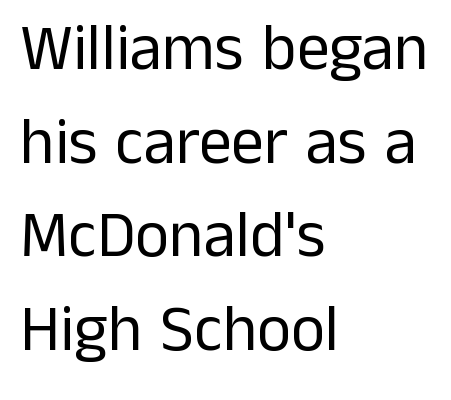
{"serif": "no", "italic": "no", "bold": "no", "weight": "regular", "width": "normal", "stroke_contrast": "low", "x_height": "medium", "monospaced": "no", "underline": "no", "align": "left", "line_spacing": "normal", "line_spacing_ratio": 1.44, "letter_spacing": "normal", "letter_spacing_em": 0.0, "glyph_px": 65}
